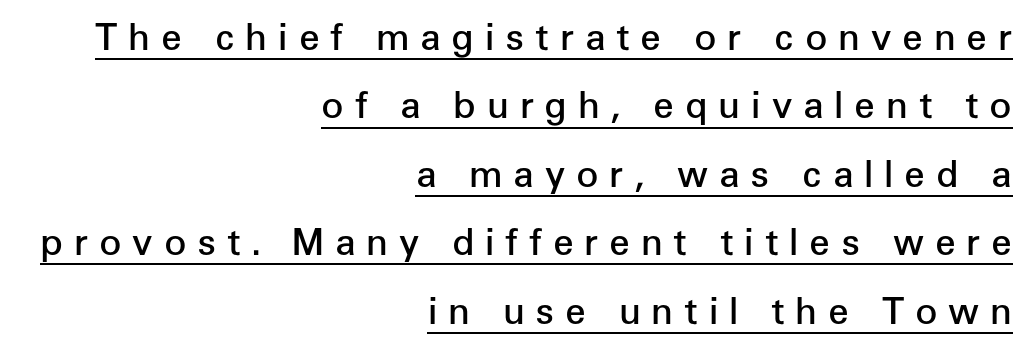
In terms of letterform style, serifs are entirely absent. Look at the stroke-to-counter ratio: somewhat heavy, a semibold. The gaps between neighbouring characters are conspicuously large. This rendering features underlined lettering.
